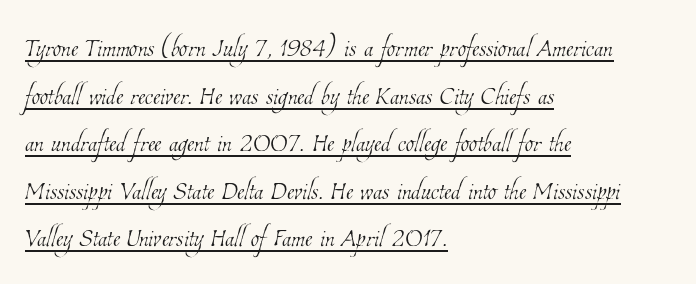
The weight tops out at a normal text grade. Underlined type. These lines are set flush left with a ragged right edge. Words appear dense and cohesive because spacing is normal.
